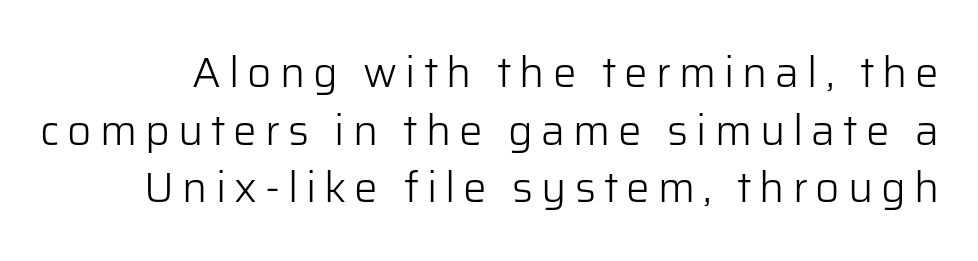
The image shows 42 px light sans-serif type, upright; set normal line spacing (1.37x), not underlined; low stroke contrast and a medium x-height.
